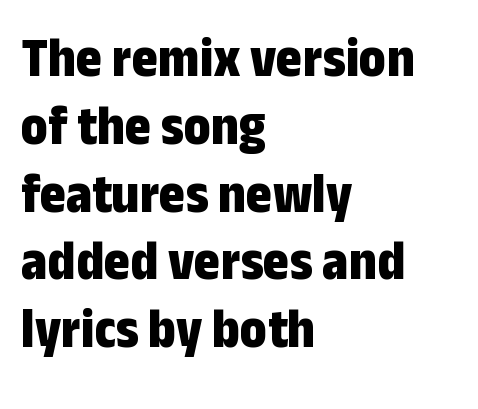
Q: Is the text bold? A: Yes.
Q: Is the text italic (slanted)? A: No, it is upright.
Q: Is the typeface a serif or a sans-serif typeface? A: Sans-serif.
Q: Is the text underlined? A: No.
Q: How is the paragraph aligned? A: Left-aligned.
Q: Is the spacing between letters normal or unusually wide? A: Normal.
Q: Width (condensed, normal, or wide)? A: Condensed.
Q: Stroke contrast? A: Low.
Q: x-height? A: Medium.
Q: Monospaced? A: No.
